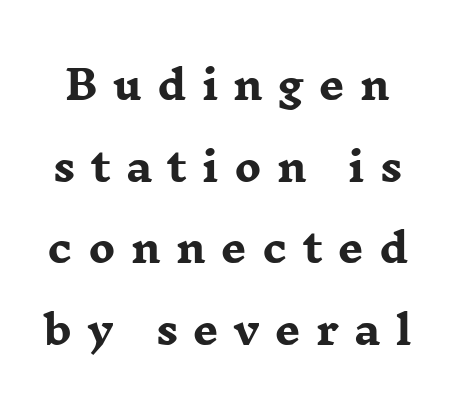
Beneath every word, the page is bare. Is this a sans? No — the strokes have serifs. Thick stems and heavy bowls — unmistakably bold. There is plenty of visible air inserted between adjacent glyphs. The letters advance in unequal steps, a hallmark of proportional type. Interline gaps are noticeably wide in this sample.
